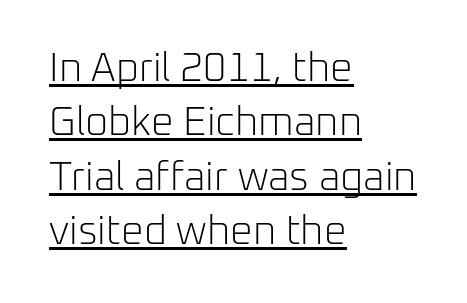
The image shows 40 px light sans-serif type, upright; set left-aligned, normal line spacing (1.36x), normal letter spacing, underlined; low stroke contrast and a medium x-height.
